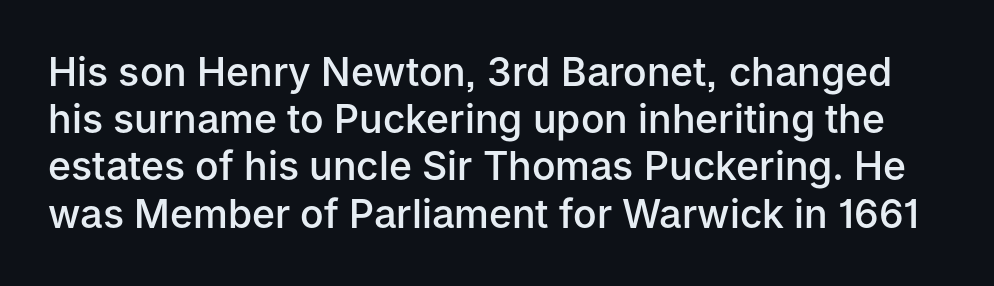
{"serif": "no", "italic": "no", "bold": "semi", "weight": "semibold", "width": "normal", "stroke_contrast": "low", "x_height": "medium", "monospaced": "no", "underline": "no", "line_spacing_ratio": 1.21, "letter_spacing": "normal", "letter_spacing_em": 0.0, "glyph_px": 39}
